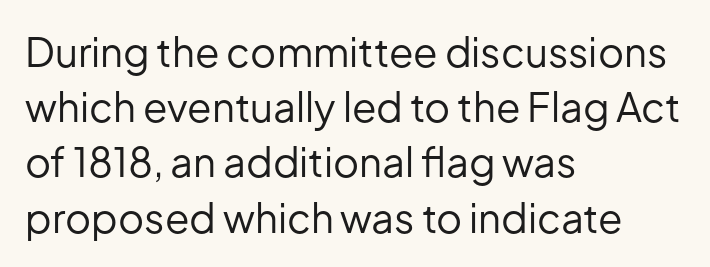
Q: Is the text bold? A: No.
Q: Is the text italic (slanted)? A: No, it is upright.
Q: Is the typeface a serif or a sans-serif typeface? A: Sans-serif.
Q: Is the text underlined? A: No.
Q: How is the paragraph aligned? A: Left-aligned.
Q: Is the spacing between letters normal or unusually wide? A: Normal.
Q: Is the spacing between lines tight, normal or loose? A: Normal.
Q: Width (condensed, normal, or wide)? A: Normal.
Q: Stroke contrast? A: Low.
Q: x-height? A: Medium.
Q: Monospaced? A: No.
